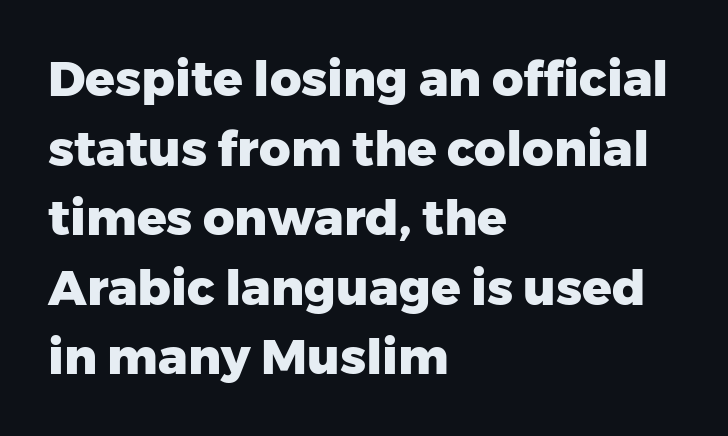
The image shows 49 px heavy sans-serif type, upright; set left-aligned, normal line spacing (1.42x), normal letter spacing, not underlined; low stroke contrast and a medium x-height.
